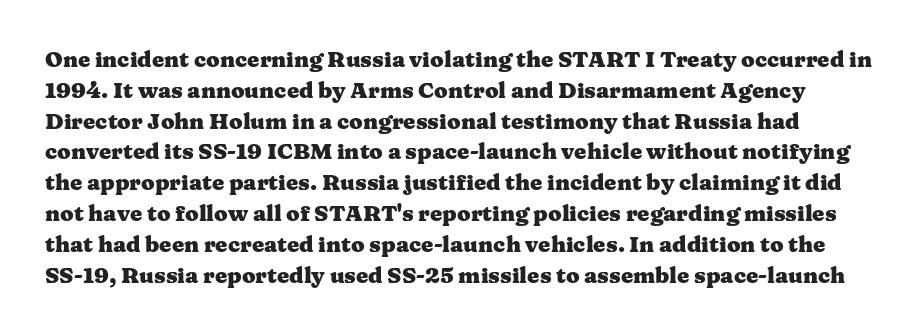
Q: Is the text bold? A: Yes.
Q: Is the text italic (slanted)? A: No, it is upright.
Q: Is the text underlined? A: No.
Q: Is the spacing between letters normal or unusually wide? A: Normal.
Q: Is the spacing between lines tight, normal or loose? A: Normal.
